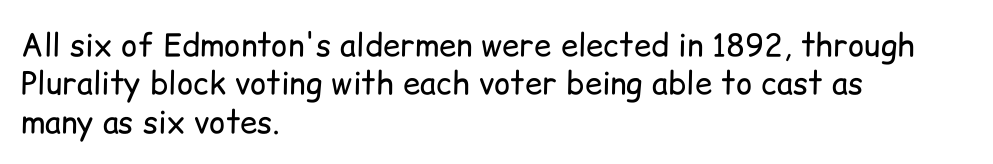
Q: Is the text bold? A: No.
Q: Is the text italic (slanted)? A: No, it is upright.
Q: Is the typeface a serif or a sans-serif typeface? A: Sans-serif.
Q: Is the text underlined? A: No.
Q: How is the paragraph aligned? A: Left-aligned.
Q: Is the spacing between letters normal or unusually wide? A: Normal.
Q: Width (condensed, normal, or wide)? A: Normal.
Q: Stroke contrast? A: Low.
Q: x-height? A: Medium.
Q: Monospaced? A: No.
